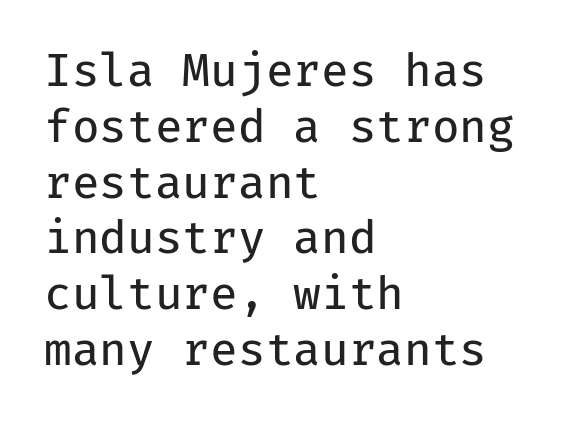
Horizontal alignment here is leftward, the default for most running prose. The letters sit at their default tracking, neither squeezed nor spread. Stem width sits at or under what a default text font uses. Anything drawn beneath the words? Only blank space. Characters remain perfectly vertical along every line.
